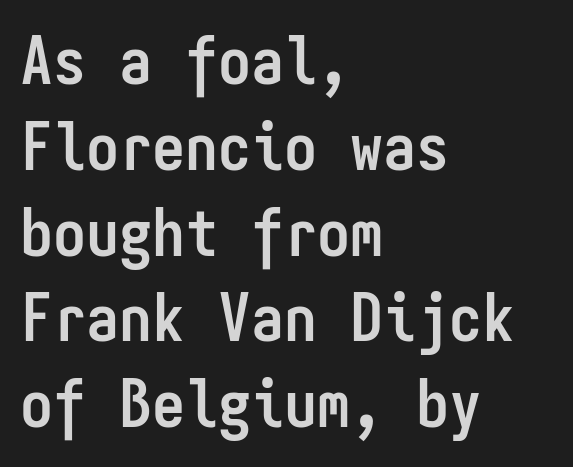
{"serif": "no", "italic": "no", "bold": "yes", "weight": "semibold", "width": "condensed", "stroke_contrast": "low", "x_height": "medium", "monospaced": "yes", "underline": "no", "align": "left", "line_spacing": "normal", "line_spacing_ratio": 1.3, "letter_spacing": "normal", "letter_spacing_em": 0.0, "glyph_px": 66}
